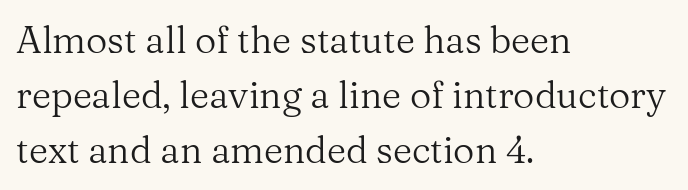
The image shows 37 px regular-weight serif type, upright; set left-aligned, normal line spacing (1.49x), normal letter spacing, not underlined; medium stroke contrast and a medium x-height.
